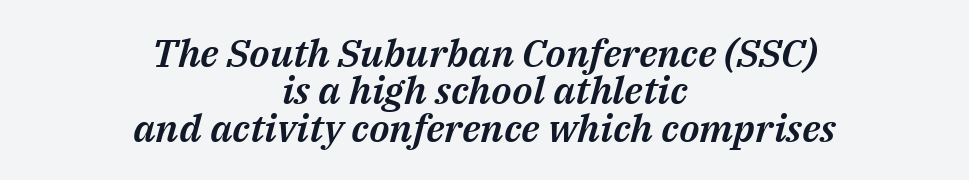
Q: Is the text italic (slanted)? A: Yes, it leans right by about 14 degrees.
Q: Is the text underlined? A: No.
Q: How is the paragraph aligned? A: Centered.
Q: Is the spacing between letters normal or unusually wide? A: Normal.
Q: Is the spacing between lines tight, normal or loose? A: Tight.
Q: Width (condensed, normal, or wide)? A: Normal.
Q: Stroke contrast? A: Medium.
Q: x-height? A: Medium.
Q: Monospaced? A: No.
